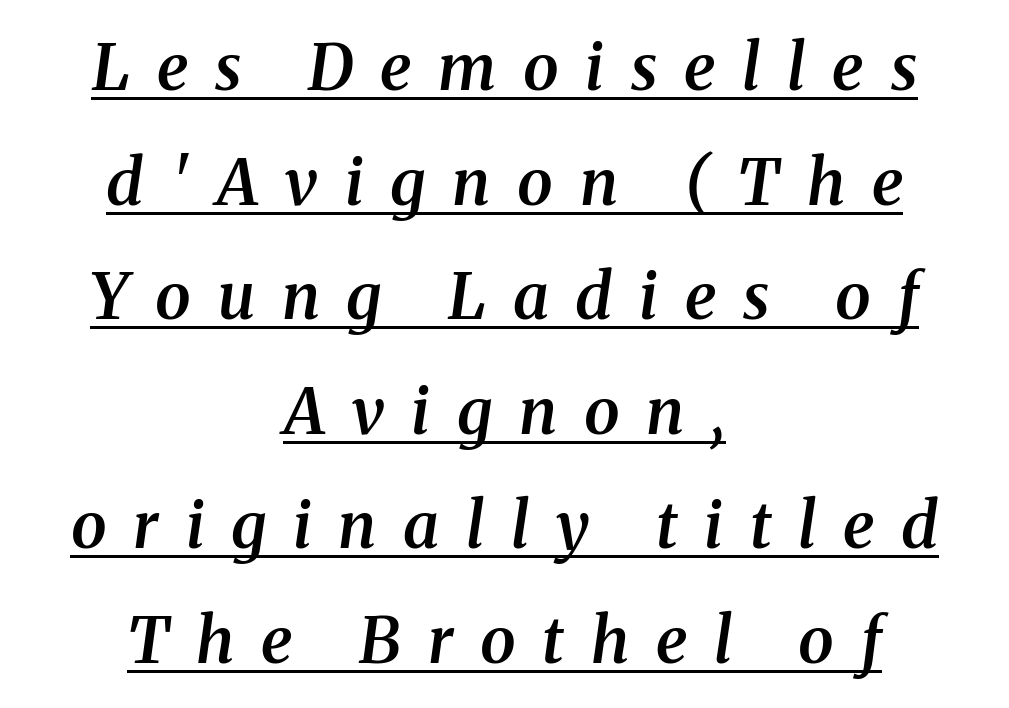
{"serif": "yes", "italic": "yes", "lean": "right", "slant_degrees": 8, "bold": "semi", "weight": "semibold", "width": "normal", "stroke_contrast": "medium", "x_height": "medium", "monospaced": "no", "underline": "yes", "align": "center", "line_spacing_ratio": 1.79, "letter_spacing": "wide", "letter_spacing_em": 0.42, "glyph_px": 64}
